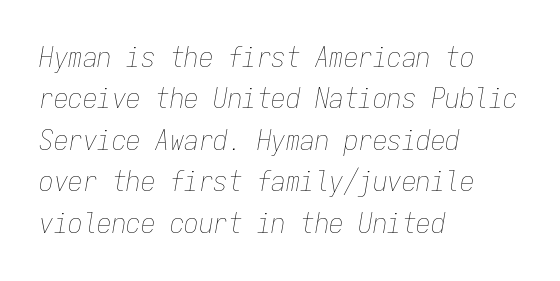
{"italic": "yes", "lean": "right", "slant_degrees": 9, "bold": "no", "weight": "thin", "width": "condensed", "stroke_contrast": "low", "x_height": "medium", "monospaced": "yes", "underline": "no", "align": "left", "line_spacing": "normal", "line_spacing_ratio": 1.43, "letter_spacing": "normal", "letter_spacing_em": 0.0, "glyph_px": 29}
